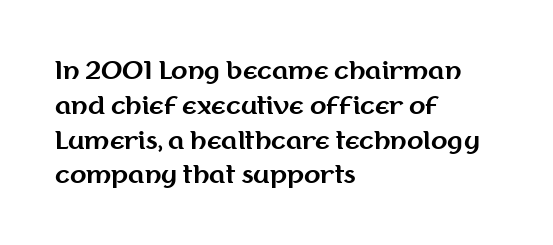
Q: Is the text bold? A: Yes.
Q: Is the text italic (slanted)? A: No, it is upright.
Q: Is the text underlined? A: No.
Q: How is the paragraph aligned? A: Left-aligned.
Q: Is the spacing between letters normal or unusually wide? A: Normal.
Q: Is the spacing between lines tight, normal or loose? A: Normal.
